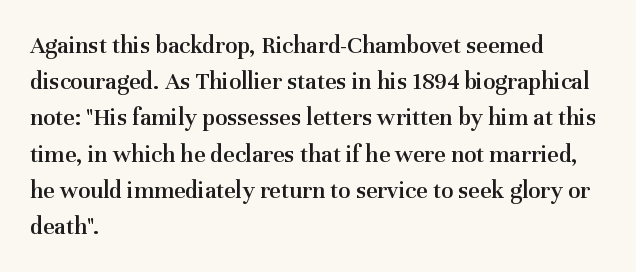
Q: Is the text bold? A: Semi-bold.
Q: Is the text italic (slanted)? A: No, it is upright.
Q: Is the text underlined? A: No.
Q: How is the paragraph aligned? A: Left-aligned.
Q: Is the spacing between letters normal or unusually wide? A: Normal.
Q: Is the spacing between lines tight, normal or loose? A: Normal.
